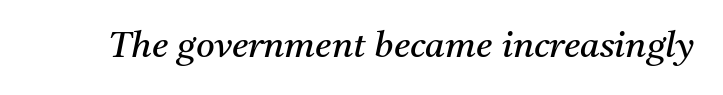
The string is rendered with underlining switched off. The font family rendered here belongs to the serif group. The font is comparable to plain body text, perhaps lighter. Proportional: the letters do not fall into vertical columns. If you drew a line through each stem, it would be angled.
